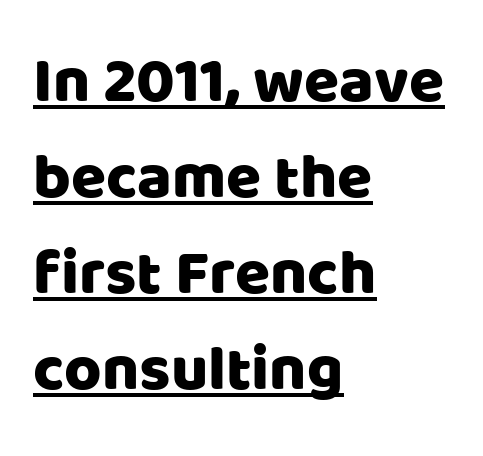
Q: Is the text italic (slanted)? A: No, it is upright.
Q: Is the typeface a serif or a sans-serif typeface? A: Sans-serif.
Q: Is the text underlined? A: Yes.
Q: How is the paragraph aligned? A: Left-aligned.
Q: Is the spacing between letters normal or unusually wide? A: Normal.
Q: Is the spacing between lines tight, normal or loose? A: Normal.
Q: Width (condensed, normal, or wide)? A: Normal.
Q: Stroke contrast? A: Low.
Q: x-height? A: Large.
Q: Monospaced? A: No.
